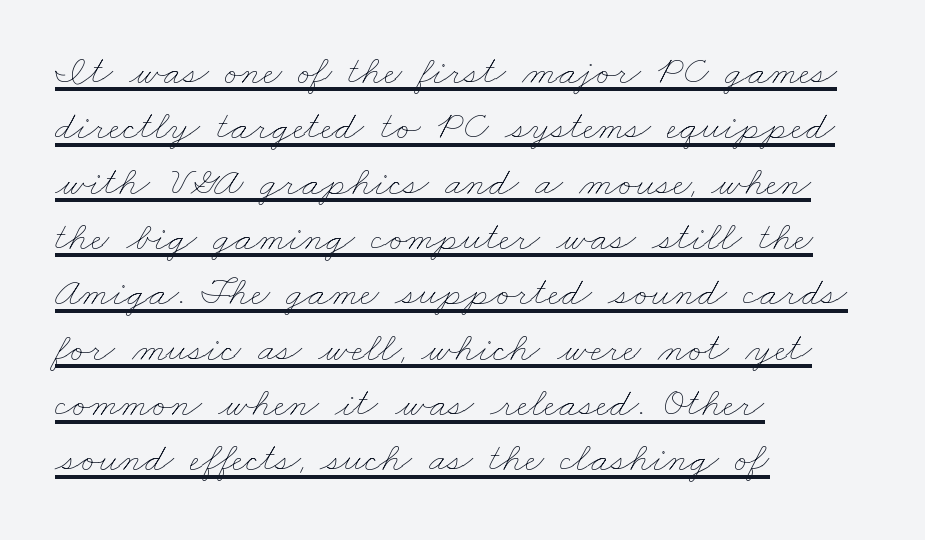
Q: Is the text bold? A: No.
Q: Is the text underlined? A: Yes.
Q: How is the paragraph aligned? A: Left-aligned.
Q: Is the spacing between letters normal or unusually wide? A: Normal.
Q: Is the spacing between lines tight, normal or loose? A: Normal.
Q: Width (condensed, normal, or wide)? A: Wide.
Q: Stroke contrast? A: Low.
Q: x-height? A: Small.
Q: Monospaced? A: No.
